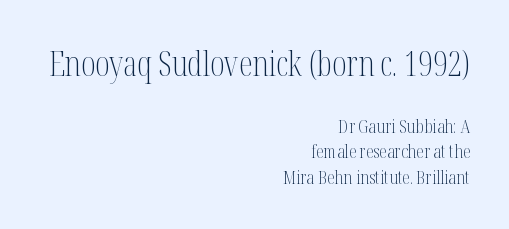
The image shows 34 px light, condensed serif type, upright; set right-aligned, normal line spacing (1.34x), normal letter spacing, not underlined; the first (top) block is 1.79x larger; medium stroke contrast and a medium x-height.
